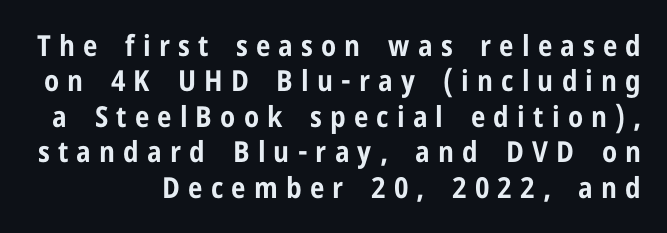
Descenders are the only things crossing below the line. Looks like regular typesetting: each glyph gets only the width it needs. Letter spacing: wide. The lettering stays uniformly vertical, giving the passage a roman look.
